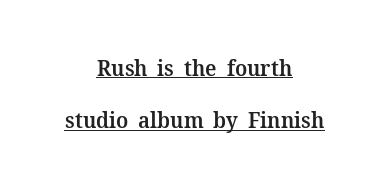
{"italic": "no", "bold": "semi", "underline": "yes", "align": "center", "line_spacing": "loose", "line_spacing_ratio": 2.38, "letter_spacing": "normal", "letter_spacing_em": 0.0, "glyph_px": 22}
